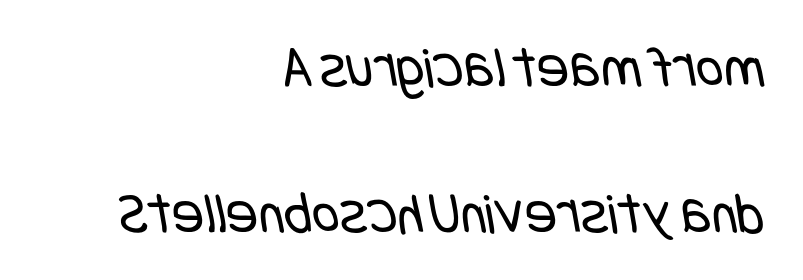
{"serif": "no", "bold": "no", "weight": "regular", "width": "condensed", "stroke_contrast": "low", "x_height": "large", "underline": "no", "align": "right", "line_spacing": "loose", "line_spacing_ratio": 2.47, "letter_spacing": "normal", "letter_spacing_em": 0.0, "glyph_px": 59}
